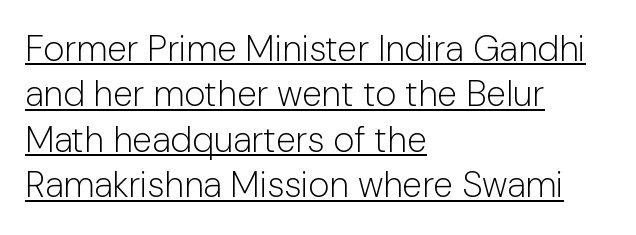
The letters advance in unequal steps, a hallmark of proportional type. A typesetter would mark this as roman, not italic. No extra tracking has been applied to these lines. The passage shown is typeset with a sans-serif family. The space between consecutive lines is moderate.
